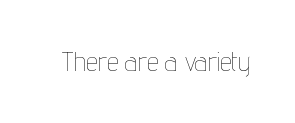
The image shows 27 px text type, upright; set normal letter spacing, not underlined.
